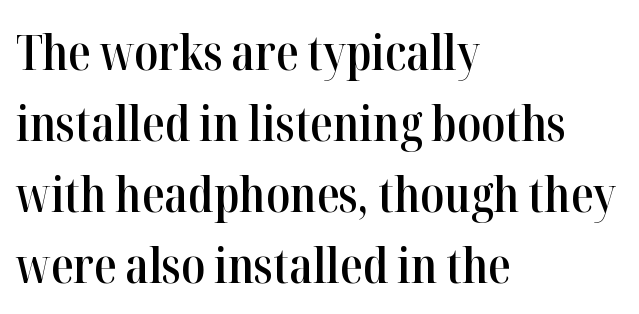
Here the designer chose a conventional face with non-uniform glyph widths. A clean baseline with only descenders dipping below it. This sample uses an upright cut, with every glyph sitting square on the baseline. The text was rendered using a seriffed face with decorative stroke endings.
